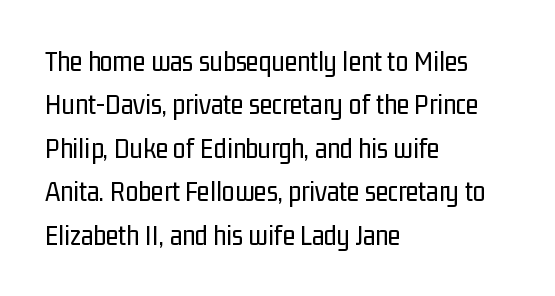
Heft: none added — not bold. You can tell it's not italic because the verticals are truly vertical. If you measured baseline to baseline, you'd find a middling distance. The gap between lines stays unmarked. Nobody touched the tracking dial on this one.
